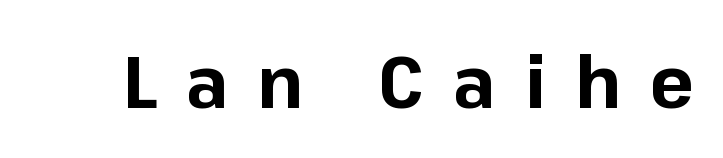
Q: Is the text bold? A: Yes.
Q: Is the text italic (slanted)? A: No, it is upright.
Q: Is the typeface a serif or a sans-serif typeface? A: Sans-serif.
Q: Is the text underlined? A: No.
Q: Is the spacing between letters normal or unusually wide? A: Unusually wide.
Q: Width (condensed, normal, or wide)? A: Normal.
Q: Stroke contrast? A: Low.
Q: x-height? A: Medium.
Q: Monospaced? A: No.
